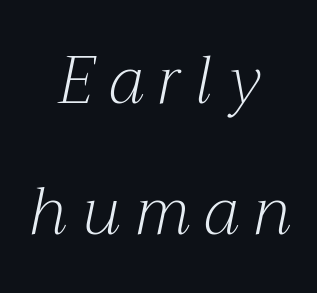
The image shows 66 px light serif type, italic (leaning right); set centered, loose line spacing (1.98x), unusually wide letter spacing (+0.22 em), not underlined; medium stroke contrast and a medium x-height.
